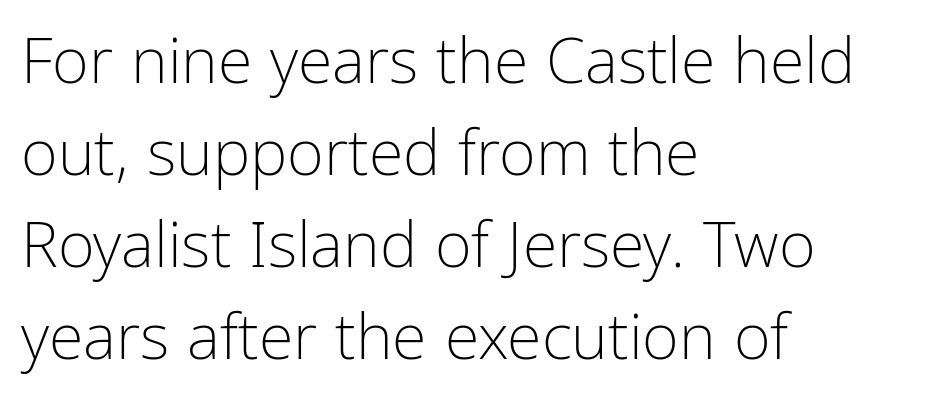
The image shows 63 px light, condensed sans-serif type, upright; set left-aligned, normal line spacing (1.46x), normal letter spacing, not underlined; low stroke contrast and a medium x-height.
